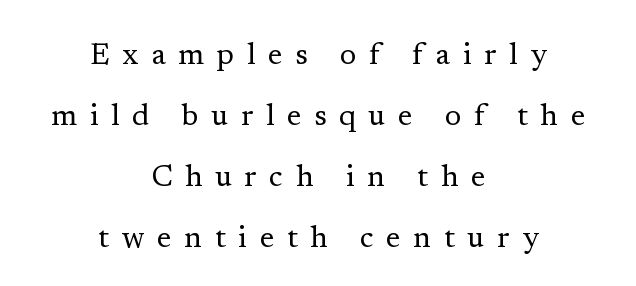
Q: Is the text bold? A: No.
Q: Is the text italic (slanted)? A: No, it is upright.
Q: Is the typeface a serif or a sans-serif typeface? A: Serif.
Q: Is the text underlined? A: No.
Q: How is the paragraph aligned? A: Centered.
Q: Is the spacing between letters normal or unusually wide? A: Unusually wide.
Q: Is the spacing between lines tight, normal or loose? A: Loose.
Q: Width (condensed, normal, or wide)? A: Normal.
Q: Stroke contrast? A: Low.
Q: x-height? A: Medium.
Q: Monospaced? A: No.
